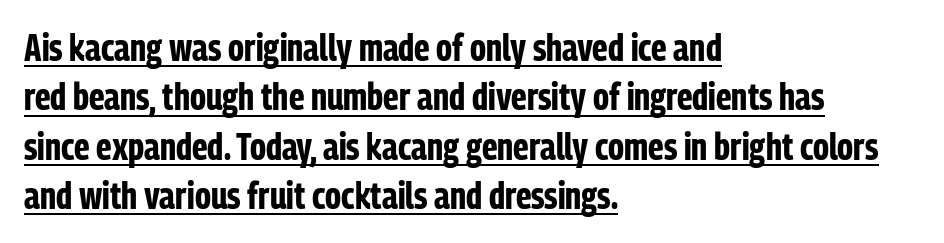
Q: Is the text bold? A: Yes.
Q: Is the text italic (slanted)? A: No, it is upright.
Q: Is the typeface a serif or a sans-serif typeface? A: Sans-serif.
Q: Is the text underlined? A: Yes.
Q: How is the paragraph aligned? A: Left-aligned.
Q: Is the spacing between letters normal or unusually wide? A: Normal.
Q: Is the spacing between lines tight, normal or loose? A: Normal.
Q: Width (condensed, normal, or wide)? A: Condensed.
Q: Stroke contrast? A: Low.
Q: x-height? A: Medium.
Q: Monospaced? A: No.
